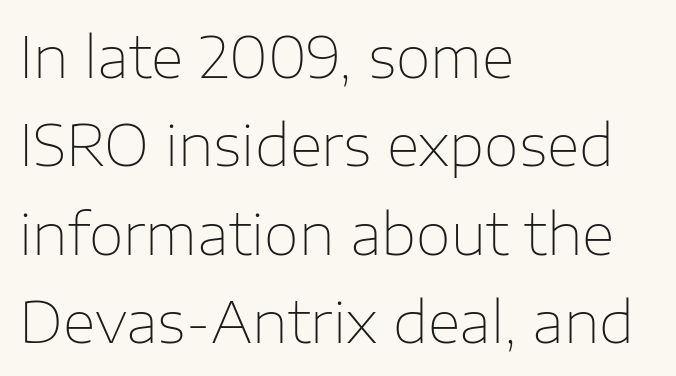
Q: Is the text bold? A: No.
Q: Is the text italic (slanted)? A: No, it is upright.
Q: Is the typeface a serif or a sans-serif typeface? A: Sans-serif.
Q: Is the text underlined? A: No.
Q: How is the paragraph aligned? A: Left-aligned.
Q: Is the spacing between letters normal or unusually wide? A: Normal.
Q: Is the spacing between lines tight, normal or loose? A: Normal.
Q: Width (condensed, normal, or wide)? A: Normal.
Q: Stroke contrast? A: Low.
Q: x-height? A: Medium.
Q: Monospaced? A: No.
